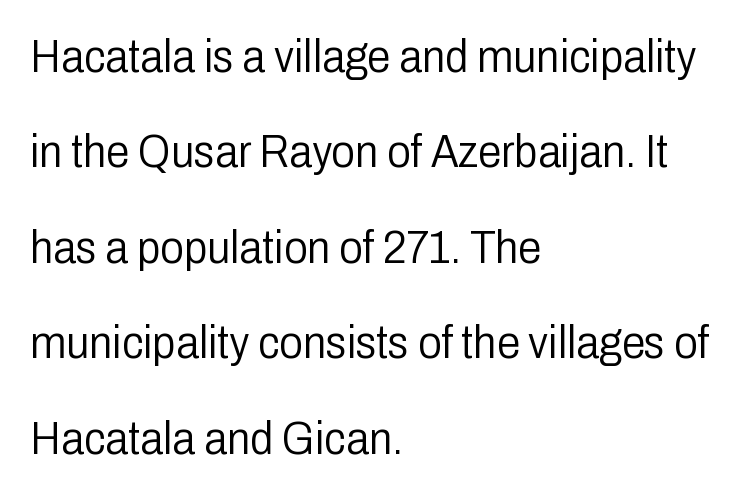
How would I describe the line gaps? Wide and relaxed. A classic flush-left, rag-right setting is used for this passage. This rendering features lettering with no underline. Is this a fixed-width face? No — the glyphs have proportional, varying widths. Honestly, the letter spacing is just normal — you wouldn't notice it. A light-to-regular cut is what we see here.
